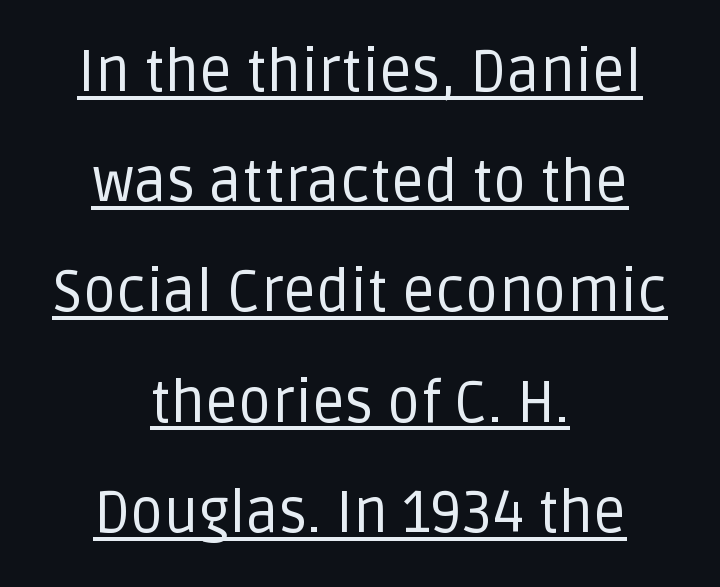
One-word summary of the alignment: center. The line-height multiplier appears high, well above default. The words here are underlined. The letters carry no serifs — their stems end cleanly without finishing strokes. The lettering stays uniformly vertical, giving the passage a roman look. Weight class: somewhere from thin through regular.
